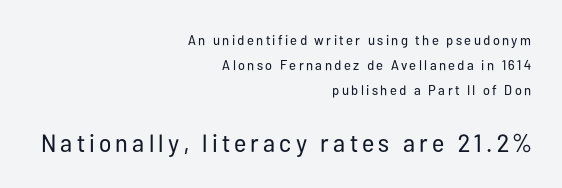
Q: Is the text bold? A: No.
Q: Is the text italic (slanted)? A: No, it is upright.
Q: Is the text underlined? A: No.
Q: How is the paragraph aligned? A: Right-aligned.
Q: Which block of text is set in a larger size, the first (top) or the second (bottom)? A: The second (bottom) one.
